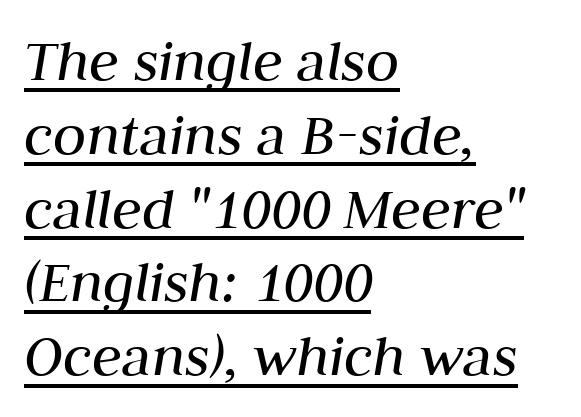
{"italic": "yes", "lean": "right", "slant_degrees": 10, "bold": "no", "weight": "regular", "width": "normal", "stroke_contrast": "medium", "x_height": "medium", "monospaced": "no", "underline": "yes", "align": "left", "line_spacing_ratio": 1.21, "letter_spacing": "normal", "letter_spacing_em": 0.0, "glyph_px": 61}
